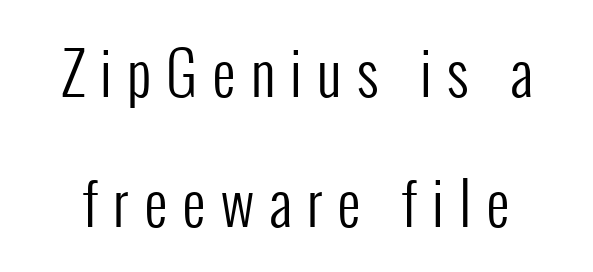
This sample has the flowing, uneven cadence of proportional lettering. Each row of text sits above clean, open space. When letters stand straight like this, we call the style roman or upright. Here the glyphs are tracked loosely, breaking word shapes into spaced letters.
